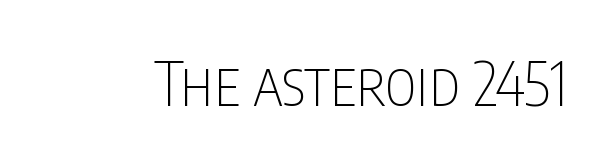
The image shows 61 px thin, condensed sans-serif type, upright; set normal letter spacing, not underlined; low stroke contrast and a large x-height.
